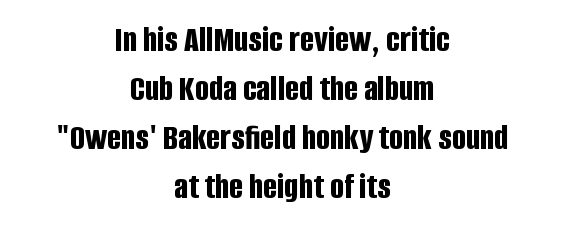
Q: Is the text bold? A: Yes.
Q: Is the text italic (slanted)? A: No, it is upright.
Q: Is the typeface a serif or a sans-serif typeface? A: Sans-serif.
Q: Is the text underlined? A: No.
Q: How is the paragraph aligned? A: Centered.
Q: Is the spacing between letters normal or unusually wide? A: Normal.
Q: Is the spacing between lines tight, normal or loose? A: Normal.
Q: Width (condensed, normal, or wide)? A: Condensed.
Q: Stroke contrast? A: Low.
Q: x-height? A: Large.
Q: Monospaced? A: No.
